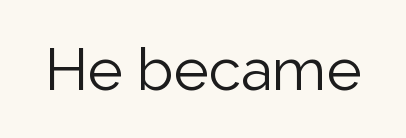
{"serif": "no", "italic": "no", "bold": "no", "weight": "light", "width": "normal", "stroke_contrast": "low", "x_height": "medium", "monospaced": "no", "underline": "no", "letter_spacing": "normal", "letter_spacing_em": 0.0, "glyph_px": 59}
